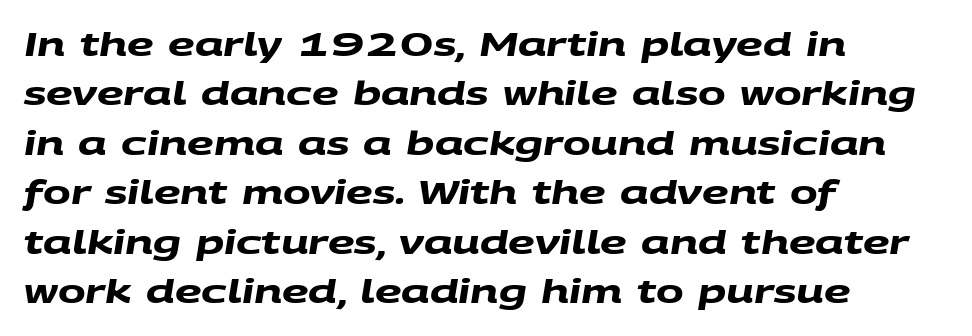
The image shows 33 px heavy, wide sans-serif type; set left-aligned, normal line spacing (1.5x), normal letter spacing, not underlined; medium stroke contrast and a large x-height.
